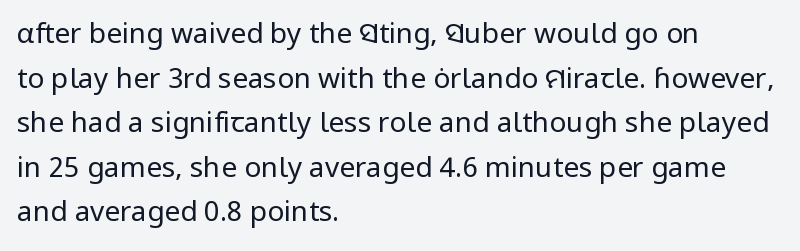
The image shows 28 px regular-weight sans-serif type, upright; set left-aligned, normal line spacing (1.59x), normal letter spacing, not underlined; low stroke contrast and a medium x-height.
